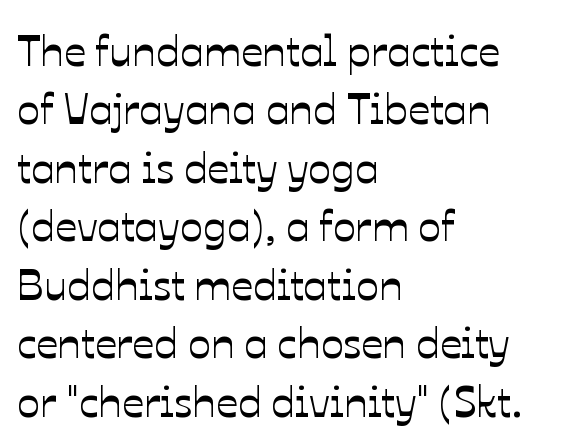
The image shows 43 px text type, upright; set left-aligned, normal line spacing (1.36x), normal letter spacing, not underlined; low stroke contrast and a medium x-height.
